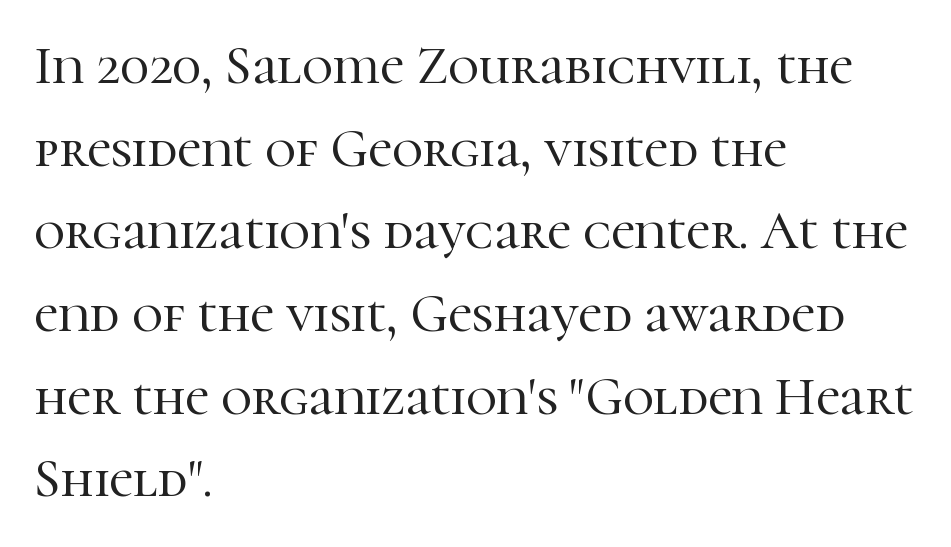
{"serif": "yes", "italic": "no", "width": "normal", "stroke_contrast": "high", "x_height": "medium", "monospaced": "no", "underline": "no", "align": "left", "line_spacing": "normal", "line_spacing_ratio": 1.56, "letter_spacing": "normal", "letter_spacing_em": 0.0, "glyph_px": 53}
